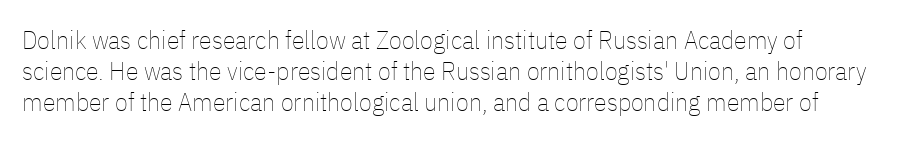
Q: Is the text bold? A: No.
Q: Is the text italic (slanted)? A: No, it is upright.
Q: Is the text underlined? A: No.
Q: Is the spacing between letters normal or unusually wide? A: Normal.
